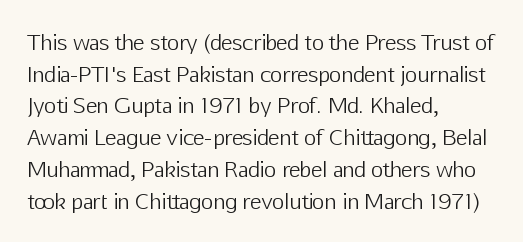
The image shows 21 px text type, upright; set left-aligned, normal line spacing (1.51x), normal letter spacing, not underlined.
